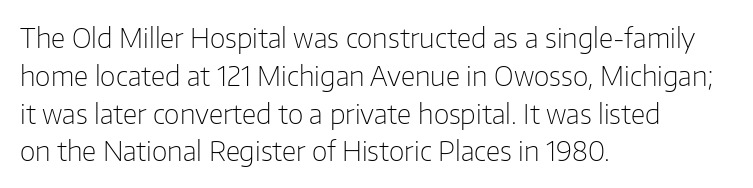
{"italic": "no", "bold": "no", "underline": "no", "align": "left", "line_spacing": "normal", "line_spacing_ratio": 1.4, "letter_spacing": "normal", "letter_spacing_em": 0.0, "glyph_px": 27}
